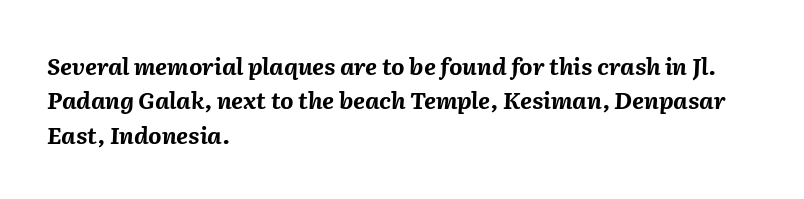
Q: Is the text bold? A: Yes.
Q: Is the text italic (slanted)? A: Yes, it leans right by about 2 degrees.
Q: Is the text underlined? A: No.
Q: How is the paragraph aligned? A: Left-aligned.
Q: Is the spacing between letters normal or unusually wide? A: Normal.
Q: Is the spacing between lines tight, normal or loose? A: Normal.
